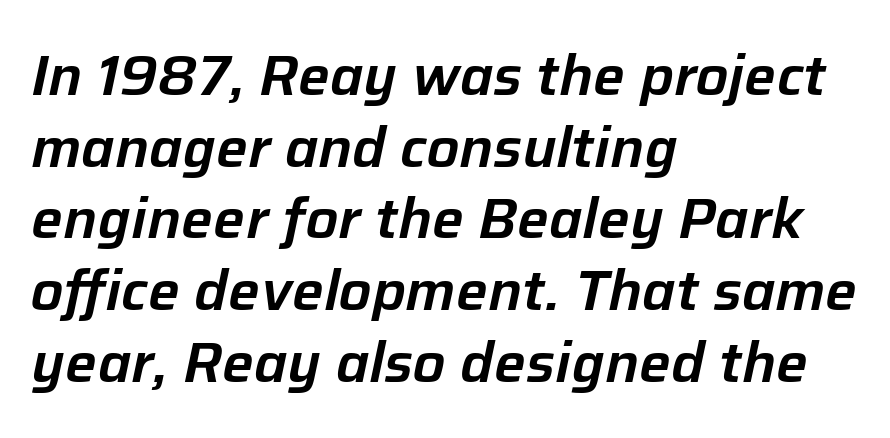
{"italic": "yes", "lean": "right", "slant_degrees": 12, "width": "normal", "stroke_contrast": "low", "x_height": "medium", "monospaced": "no", "underline": "no", "align": "left", "line_spacing": "normal", "line_spacing_ratio": 1.28, "letter_spacing": "normal", "letter_spacing_em": 0.0, "glyph_px": 56}
